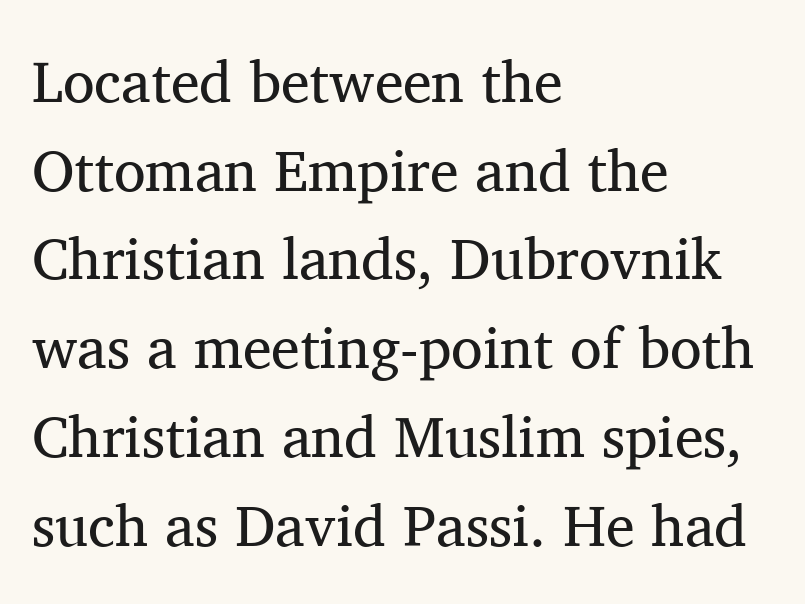
The font sits on the lighter half of the weight spectrum, regular included. The rows are spaced the way most documents space them. The typography opts for an upright posture over an oblique one. Short and long lines alike share a common starting point at left. Examine the stroke ends and you'll spot serifs.
